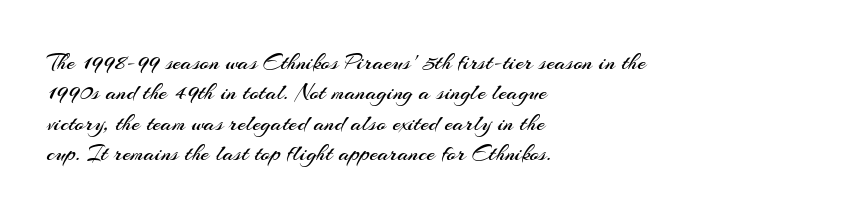
Only glyphs here, with clear space below each row. This sample is left-justified, so line endings fall wherever the words run out. Nothing unusual about the tracking: characters are spaced as the font intends. No extra ink here — the face is not bold.
